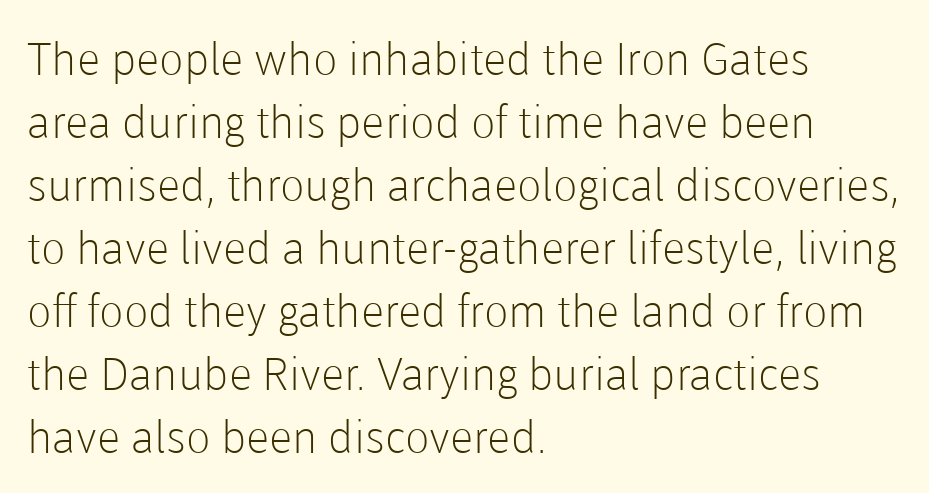
Q: Is the text bold? A: No.
Q: Is the text italic (slanted)? A: No, it is upright.
Q: Is the typeface a serif or a sans-serif typeface? A: Sans-serif.
Q: Is the text underlined? A: No.
Q: How is the paragraph aligned? A: Left-aligned.
Q: Is the spacing between letters normal or unusually wide? A: Normal.
Q: Is the spacing between lines tight, normal or loose? A: Normal.
Q: Width (condensed, normal, or wide)? A: Normal.
Q: Stroke contrast? A: Low.
Q: x-height? A: Medium.
Q: Monospaced? A: No.
